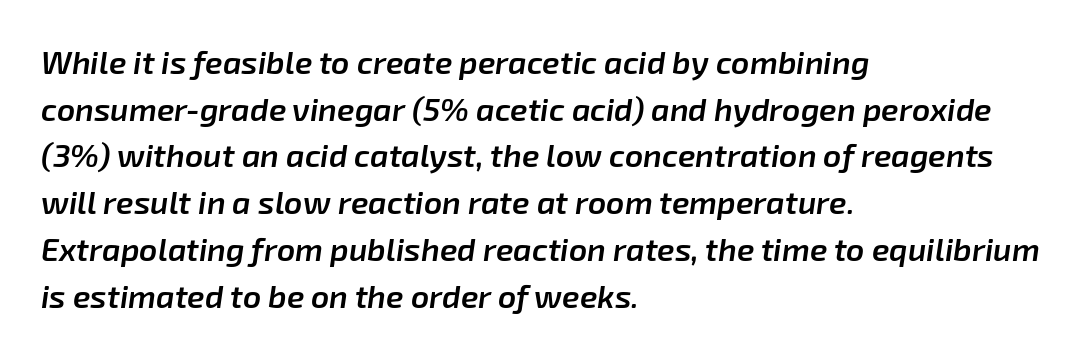
Q: Is the text bold? A: Semi-bold.
Q: Is the text italic (slanted)? A: Yes, it leans right by about 8 degrees.
Q: Is the text underlined? A: No.
Q: How is the paragraph aligned? A: Left-aligned.
Q: Is the spacing between letters normal or unusually wide? A: Normal.
Q: Is the spacing between lines tight, normal or loose? A: Normal.
Q: Width (condensed, normal, or wide)? A: Normal.
Q: Stroke contrast? A: Low.
Q: x-height? A: Medium.
Q: Monospaced? A: No.
